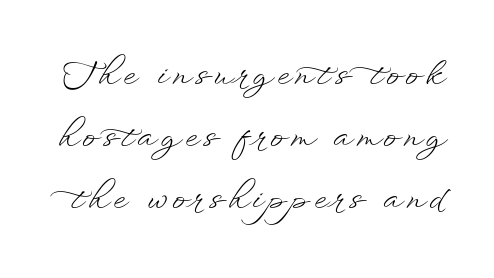
Q: Is the text bold? A: No.
Q: Is the text italic (slanted)? A: Yes.
Q: Is the text underlined? A: No.
Q: Is the spacing between lines tight, normal or loose? A: Loose.
Q: Width (condensed, normal, or wide)? A: Wide.
Q: Stroke contrast? A: Low.
Q: x-height? A: Small.
Q: Monospaced? A: No.
